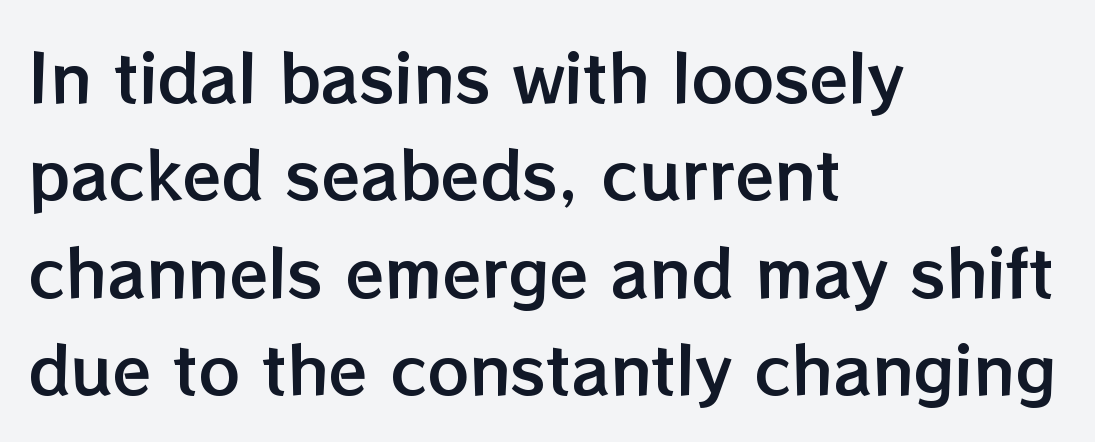
Q: Is the text italic (slanted)? A: No, it is upright.
Q: Is the text underlined? A: No.
Q: How is the paragraph aligned? A: Left-aligned.
Q: Is the spacing between letters normal or unusually wide? A: Normal.
Q: Is the spacing between lines tight, normal or loose? A: Normal.
Q: Width (condensed, normal, or wide)? A: Normal.
Q: Stroke contrast? A: Low.
Q: x-height? A: Medium.
Q: Monospaced? A: No.
